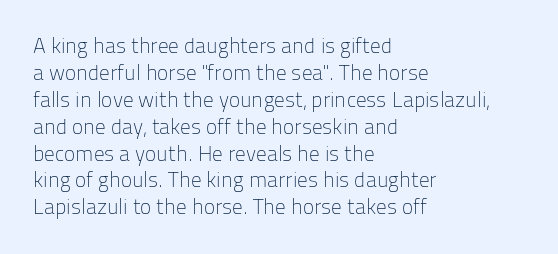
Q: Is the text bold? A: No.
Q: Is the text italic (slanted)? A: No, it is upright.
Q: Is the text underlined? A: No.
Q: How is the paragraph aligned? A: Left-aligned.
Q: Is the spacing between letters normal or unusually wide? A: Normal.
Q: Is the spacing between lines tight, normal or loose? A: Normal.
